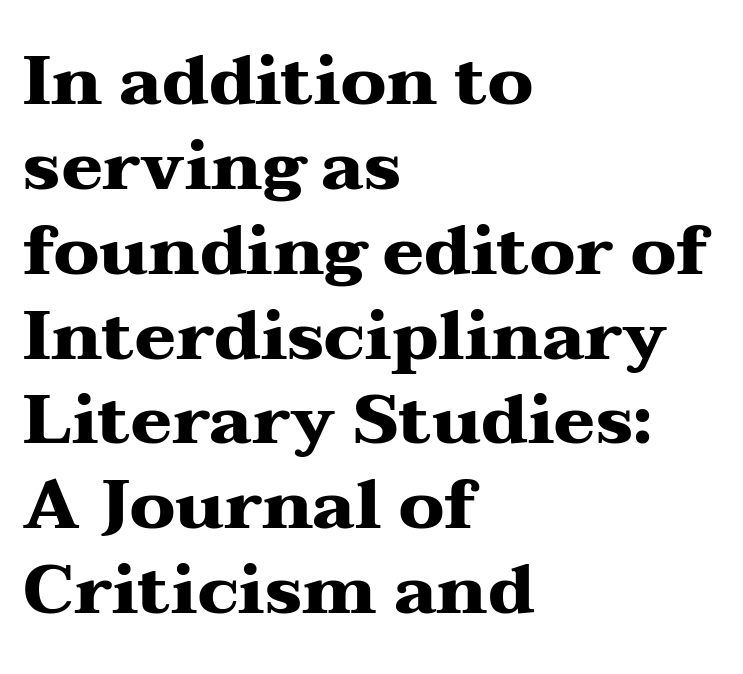
{"serif": "yes", "italic": "no", "bold": "yes", "weight": "heavy", "width": "wide", "stroke_contrast": "medium", "x_height": "medium", "monospaced": "no", "underline": "no", "align": "left", "line_spacing_ratio": 1.23, "letter_spacing": "normal", "letter_spacing_em": 0.0, "glyph_px": 69}
